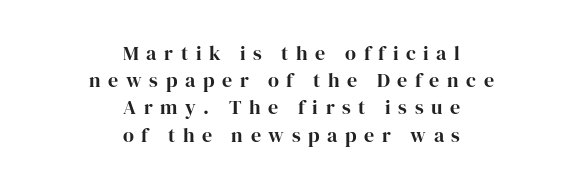
{"italic": "no", "underline": "no", "align": "center", "line_spacing": "normal", "line_spacing_ratio": 1.36, "letter_spacing": "wide", "letter_spacing_em": 0.38, "glyph_px": 20}
